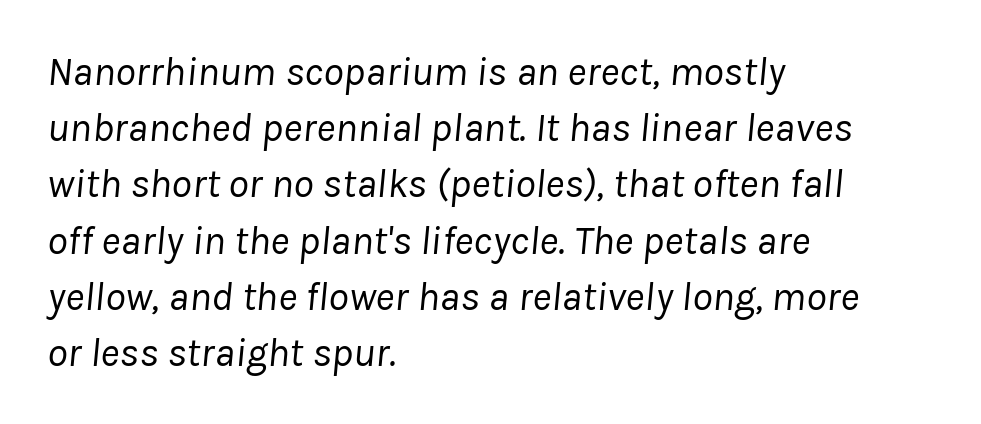
Q: Is the text bold? A: No.
Q: Is the text italic (slanted)? A: Yes, it leans right by about 8 degrees.
Q: Is the text underlined? A: No.
Q: How is the paragraph aligned? A: Left-aligned.
Q: Is the spacing between letters normal or unusually wide? A: Normal.
Q: Is the spacing between lines tight, normal or loose? A: Normal.
Q: Width (condensed, normal, or wide)? A: Normal.
Q: Stroke contrast? A: Low.
Q: x-height? A: Medium.
Q: Monospaced? A: No.
